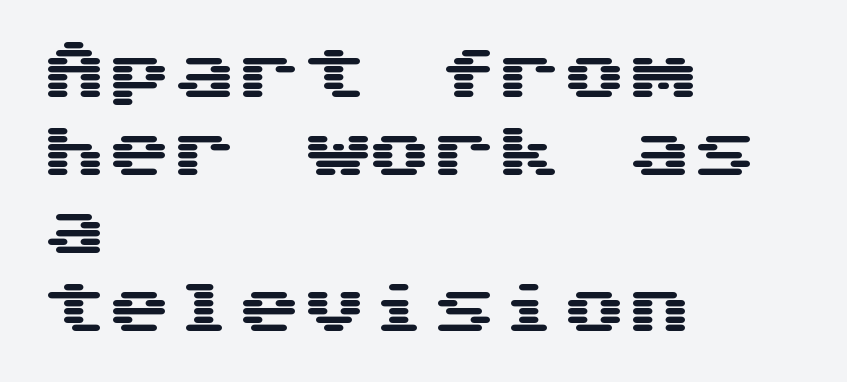
{"serif": "no", "italic": "no", "width": "wide", "stroke_contrast": "medium", "x_height": "medium", "monospaced": "yes", "underline": "no", "align": "left", "line_spacing_ratio": 1.2, "letter_spacing": "normal", "letter_spacing_em": 0.0, "glyph_px": 65}
